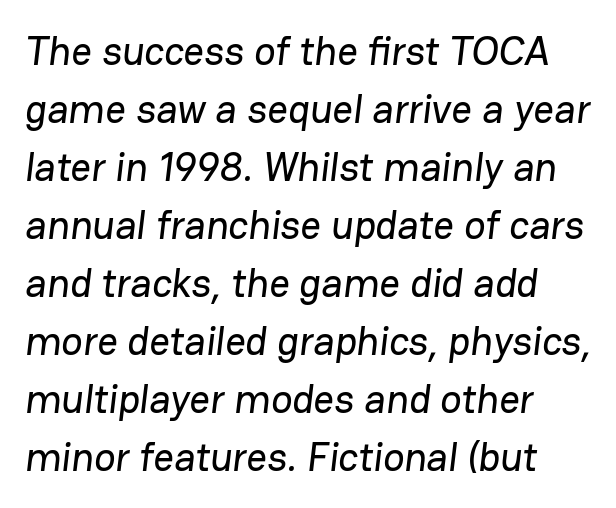
{"serif": "no", "width": "normal", "stroke_contrast": "low", "x_height": "medium", "monospaced": "no", "underline": "no", "align": "left", "line_spacing": "normal", "line_spacing_ratio": 1.45, "letter_spacing": "normal", "letter_spacing_em": 0.0, "glyph_px": 40}
